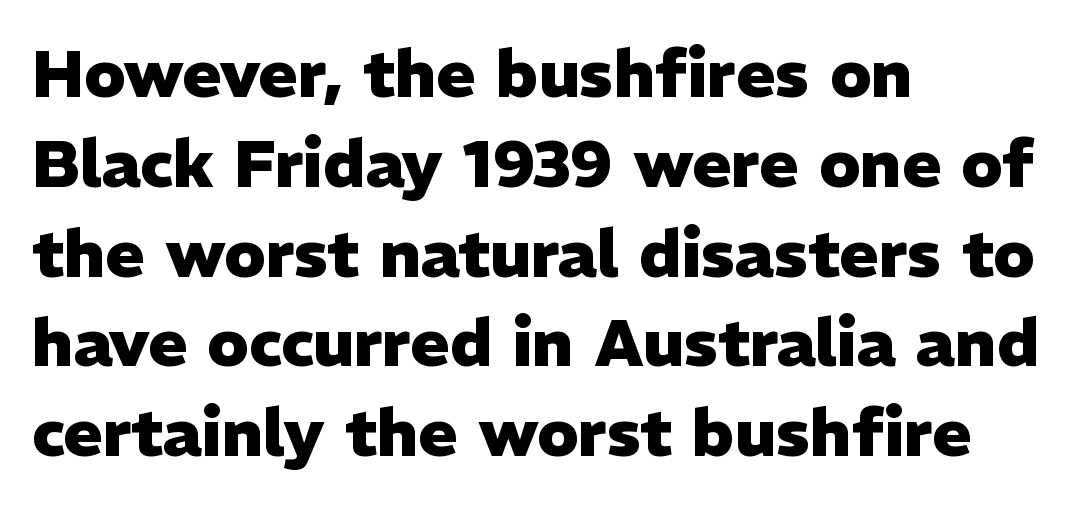
The image shows 66 px heavy sans-serif type, upright; set left-aligned, normal line spacing (1.36x), normal letter spacing, not underlined; low stroke contrast and a medium x-height.
